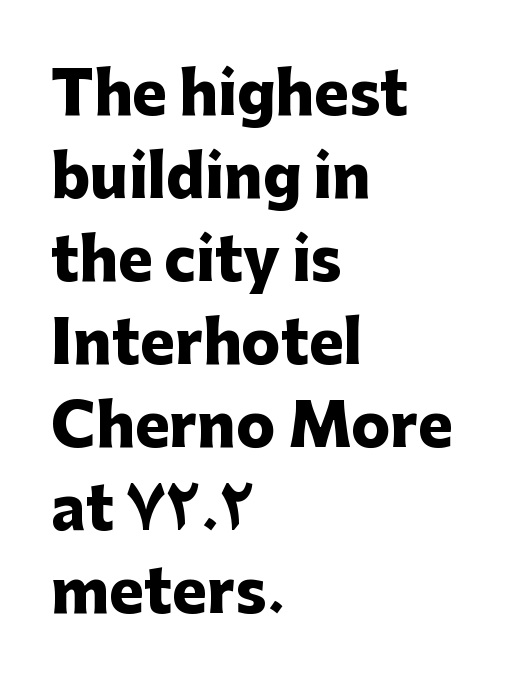
Q: Is the text bold? A: Yes.
Q: Is the text italic (slanted)? A: No, it is upright.
Q: Is the typeface a serif or a sans-serif typeface? A: Sans-serif.
Q: Is the text underlined? A: No.
Q: How is the paragraph aligned? A: Left-aligned.
Q: Is the spacing between letters normal or unusually wide? A: Normal.
Q: Is the spacing between lines tight, normal or loose? A: Normal.
Q: Width (condensed, normal, or wide)? A: Normal.
Q: Stroke contrast? A: Low.
Q: x-height? A: Medium.
Q: Monospaced? A: No.
